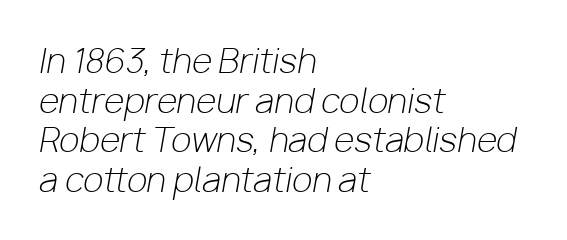
The letters sit at their default tracking, neither squeezed nor spread. Does the copy run flush right? No — it runs flush left. There's an unmistakable incline to the writing here. Counters stay open thanks to moderate or lighter strokes.
